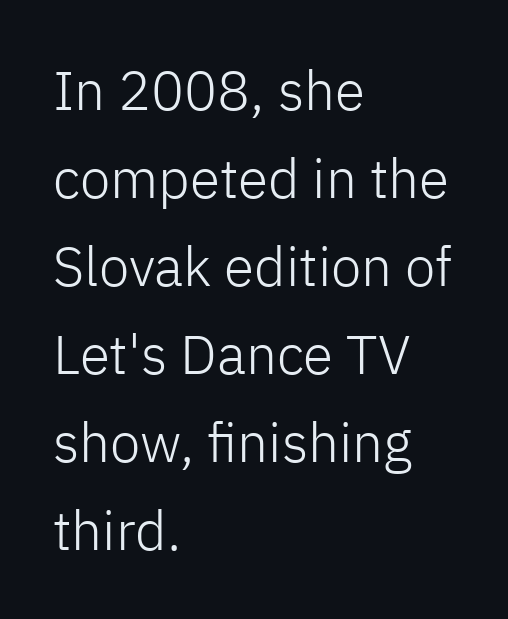
{"serif": "no", "italic": "no", "bold": "no", "weight": "light", "width": "normal", "stroke_contrast": "low", "x_height": "medium", "monospaced": "no", "underline": "no", "align": "left", "line_spacing": "normal", "line_spacing_ratio": 1.6, "letter_spacing": "normal", "letter_spacing_em": 0.0, "glyph_px": 55}
